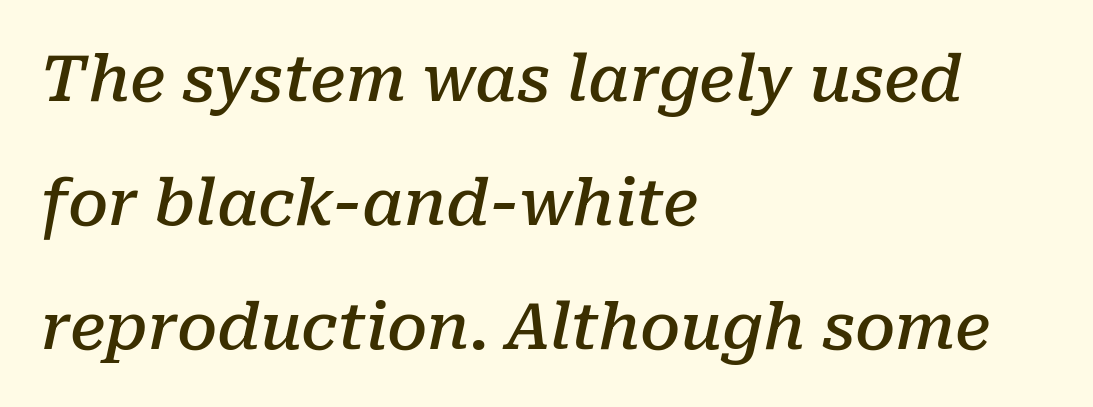
Q: Is the text bold? A: Semi-bold.
Q: Is the text italic (slanted)? A: Yes, it leans right by about 10 degrees.
Q: Is the typeface a serif or a sans-serif typeface? A: Serif.
Q: Is the text underlined? A: No.
Q: How is the paragraph aligned? A: Left-aligned.
Q: Is the spacing between letters normal or unusually wide? A: Normal.
Q: Is the spacing between lines tight, normal or loose? A: Loose.
Q: Width (condensed, normal, or wide)? A: Normal.
Q: Stroke contrast? A: Low.
Q: x-height? A: Medium.
Q: Monospaced? A: No.
